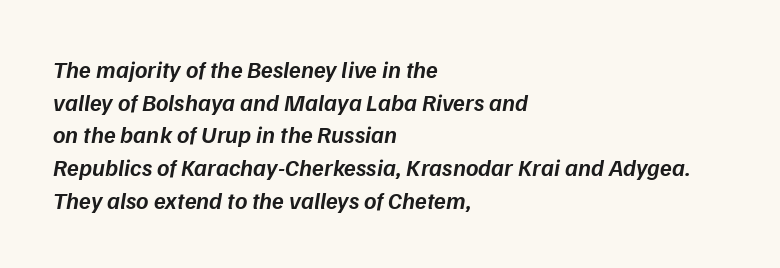
{"italic": "yes", "lean": "right", "slant_degrees": 9, "bold": "semi", "underline": "no", "align": "left", "line_spacing": "normal", "line_spacing_ratio": 1.36, "letter_spacing": "normal", "letter_spacing_em": 0.0, "glyph_px": 24}
